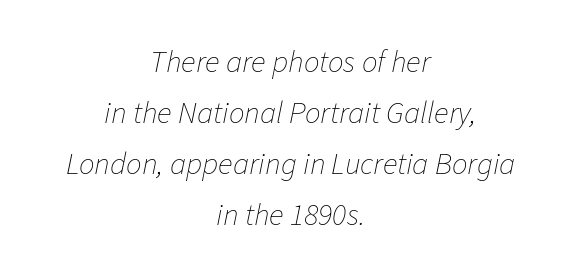
The rendering applies a slant to the glyphs. In terms of leading, this rendering sits right in the middle. Think of a printed novel: that variable character pitch is what you see here. The space directly below the letters is spotless. Layout note: lines centered.
